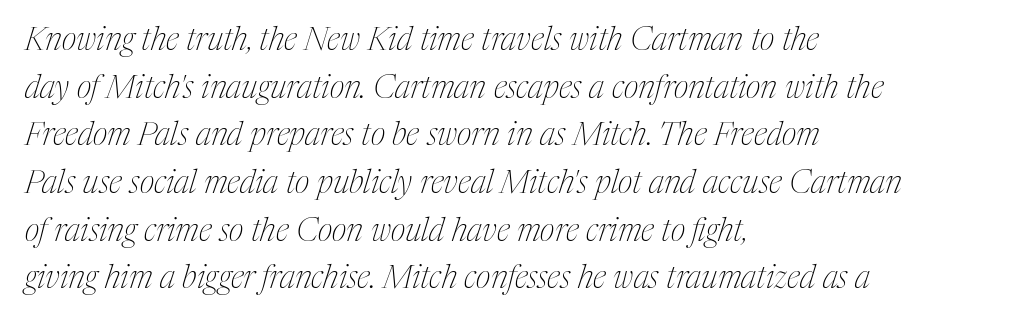
Nobody touched the tracking dial on this one. The leading is moderate, giving the passage an even texture. These lines are rendered in a variable-pitch font. Just letters on the line, the space beneath them empty. Weight: regular or lighter.
